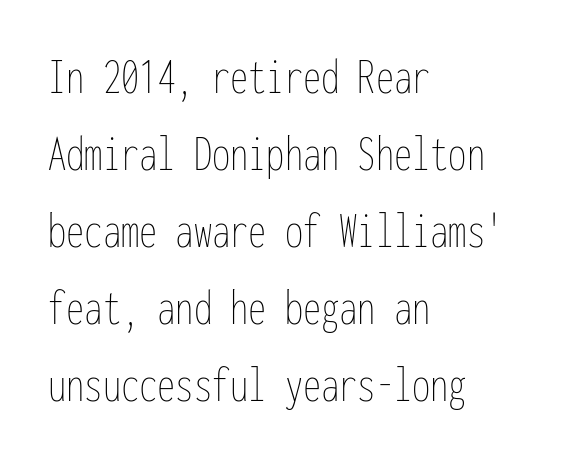
Q: Is the text bold? A: No.
Q: Is the text italic (slanted)? A: No, it is upright.
Q: Is the text underlined? A: No.
Q: How is the paragraph aligned? A: Left-aligned.
Q: Is the spacing between letters normal or unusually wide? A: Normal.
Q: Is the spacing between lines tight, normal or loose? A: Normal.
Q: Width (condensed, normal, or wide)? A: Condensed.
Q: Stroke contrast? A: Low.
Q: x-height? A: Medium.
Q: Monospaced? A: Yes.
